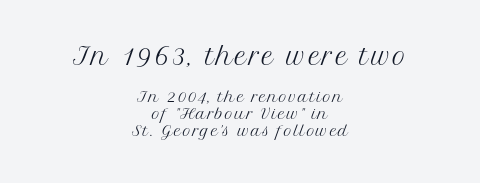
Q: Is the text bold? A: No.
Q: Is the text italic (slanted)? A: Yes.
Q: Is the text underlined? A: No.
Q: How is the paragraph aligned? A: Centered.
Q: Which block of text is set in a larger size, the first (top) or the second (bottom)? A: The first (top) one.
